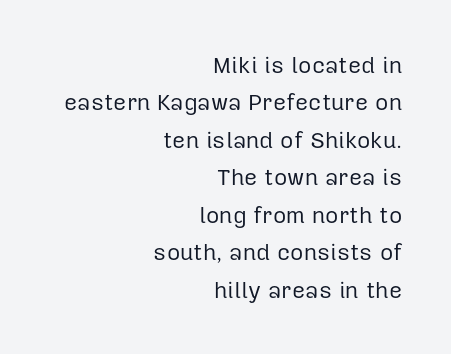
The image shows 23 px text type, upright; set right-aligned, normal line spacing (1.63x), normal letter spacing, not underlined.
